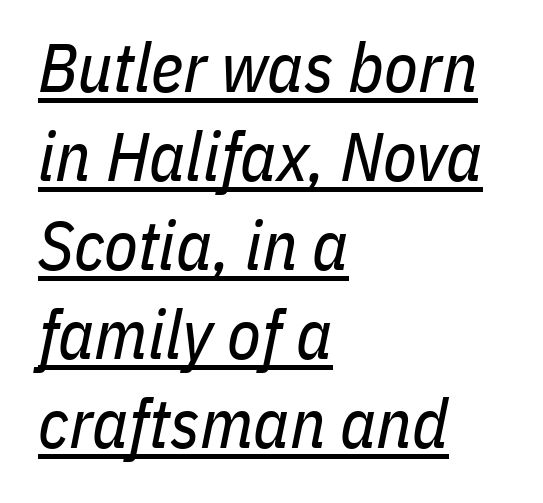
The image shows 69 px regular-weight, condensed type, italic (leaning right); set left-aligned, normal line spacing (1.29x), normal letter spacing, underlined; low stroke contrast and a medium x-height.
